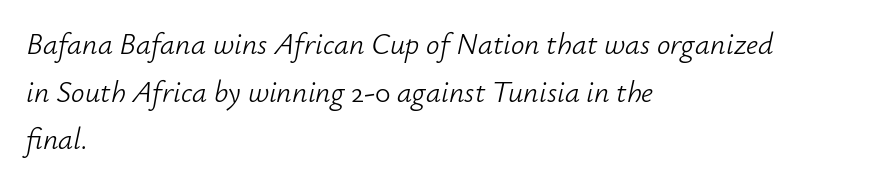
The image shows 30 px light type, italic (leaning right); set left-aligned, normal line spacing (1.59x), normal letter spacing, not underlined; low stroke contrast and a small x-height.
